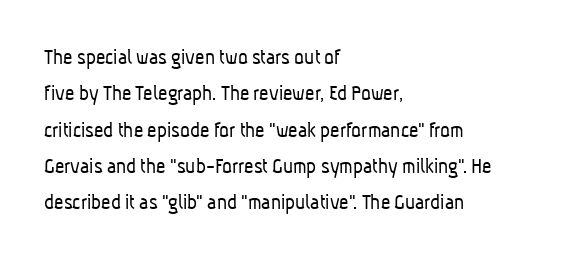
{"bold": "no", "underline": "no", "align": "left", "line_spacing": "normal", "line_spacing_ratio": 1.58, "letter_spacing": "normal", "letter_spacing_em": 0.0, "glyph_px": 23}
